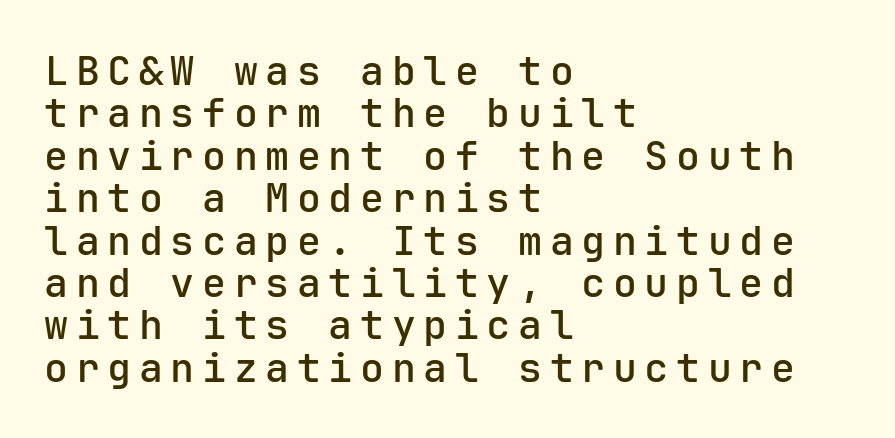
Observe the absence of serifs on each vertical stroke in this sample. Quick note: underline off. A typesetter would call this monospace, since all characters share one set width. Horizontal bands of white between lines are thin slivers. Notice the strokes are somewhat thickened but not fully heavy: this is a semibold.
